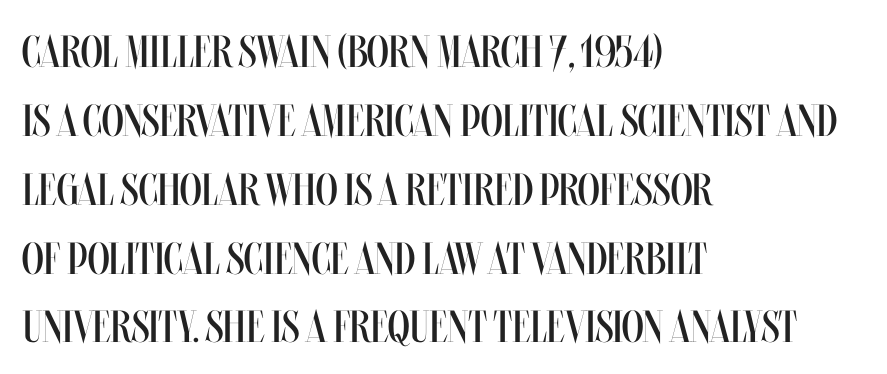
The image shows 45 px regular-weight, condensed type, upright; set left-aligned, normal line spacing (1.53x), normal letter spacing, not underlined; medium stroke contrast and a large x-height.
